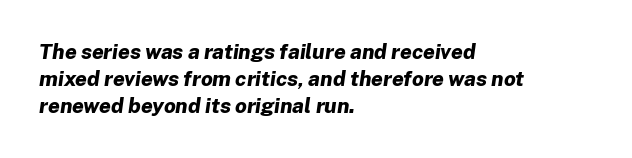
Q: Is the text bold? A: Yes.
Q: Is the text italic (slanted)? A: Yes, it leans right by about 8 degrees.
Q: Is the text underlined? A: No.
Q: How is the paragraph aligned? A: Left-aligned.
Q: Is the spacing between letters normal or unusually wide? A: Normal.
Q: Is the spacing between lines tight, normal or loose? A: Normal.
